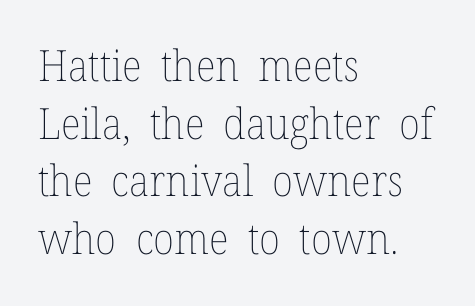
The image shows 43 px thin type, upright; set left-aligned, normal line spacing (1.34x), normal letter spacing, not underlined; low stroke contrast and a medium x-height.
